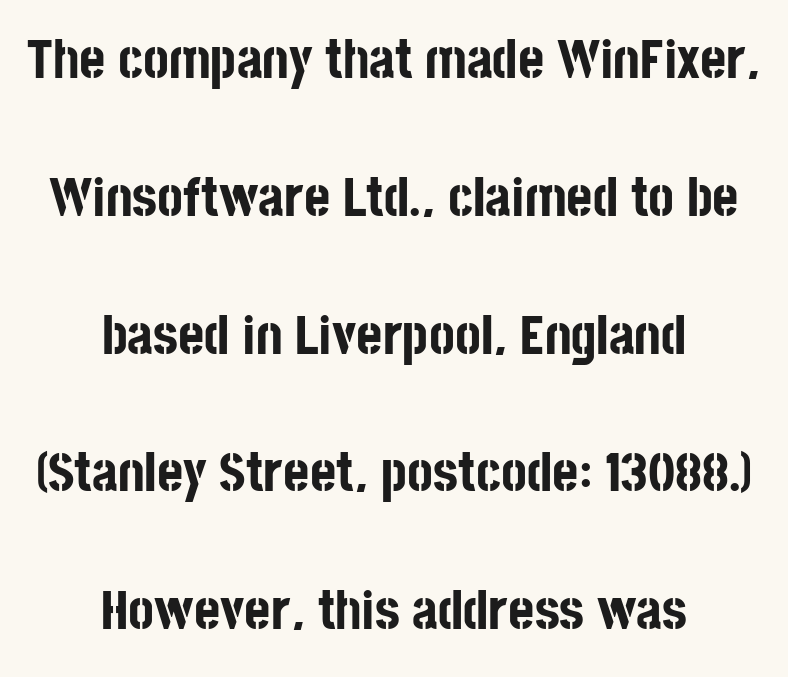
{"serif": "no", "italic": "no", "bold": "yes", "weight": "bold", "width": "condensed", "stroke_contrast": "low", "x_height": "large", "monospaced": "no", "underline": "no", "align": "center", "line_spacing": "loose", "line_spacing_ratio": 2.46, "letter_spacing": "normal", "letter_spacing_em": 0.0, "glyph_px": 56}
